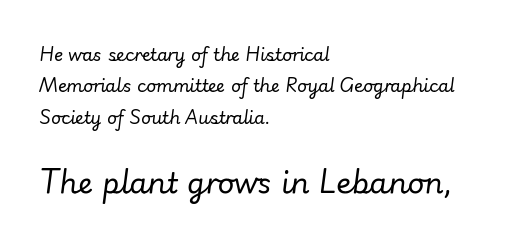
{"italic": "yes", "lean": "right", "slant_degrees": 7, "bold": "no", "weight": "regular", "width": "normal", "stroke_contrast": "low", "x_height": "small", "monospaced": "no", "underline": "no", "align": "left", "line_spacing_ratio": 1.84, "letter_spacing": "normal", "letter_spacing_em": 0.0, "larger_block": "second", "size_ratio": 1.71, "glyph_px": 29}
